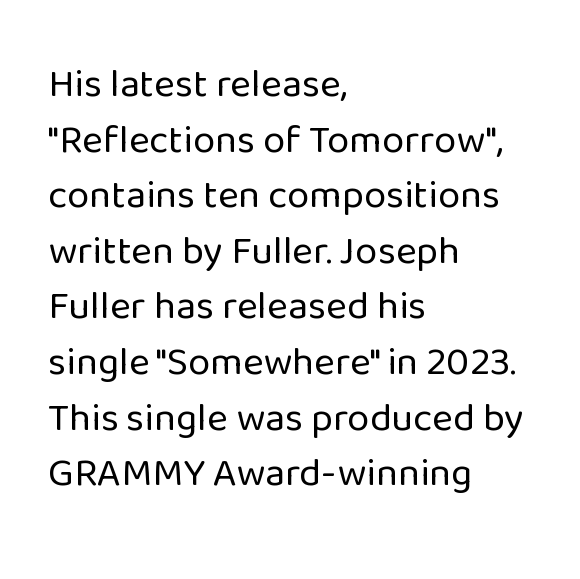
Q: Is the text bold? A: No.
Q: Is the text italic (slanted)? A: No, it is upright.
Q: Is the typeface a serif or a sans-serif typeface? A: Sans-serif.
Q: Is the text underlined? A: No.
Q: How is the paragraph aligned? A: Left-aligned.
Q: Is the spacing between letters normal or unusually wide? A: Normal.
Q: Is the spacing between lines tight, normal or loose? A: Normal.
Q: Width (condensed, normal, or wide)? A: Normal.
Q: Stroke contrast? A: Low.
Q: x-height? A: Medium.
Q: Monospaced? A: No.
